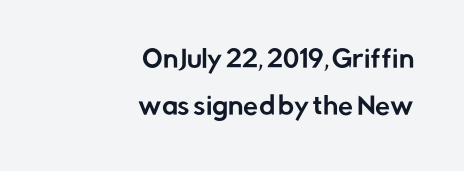
{"italic": "no", "underline": "no", "align": "right", "line_spacing": "loose", "line_spacing_ratio": 1.94, "letter_spacing": "normal", "letter_spacing_em": 0.0, "glyph_px": 24}
